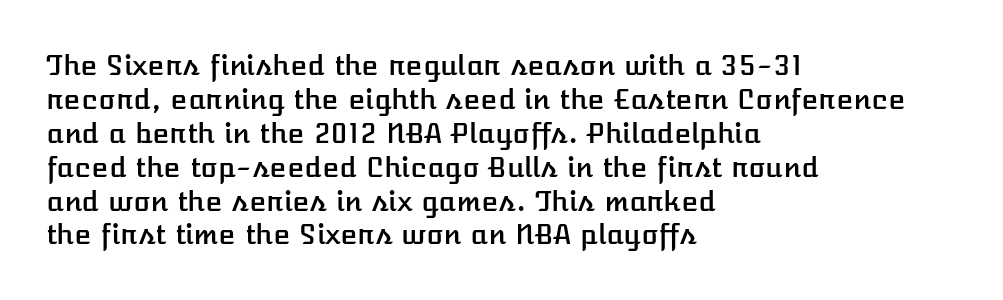
If you drew a line through each stem, it would be perfectly vertical. These lines stack with their left ends in a neat column. The string is rendered with underlining switched off. A typesetter would call this proportional, since set widths differ per character. Look at the tracking — it's just the regular setting, nothing added.
